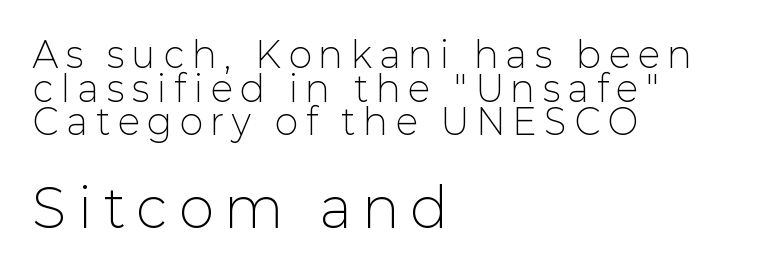
Q: Is the text bold? A: No.
Q: Is the text italic (slanted)? A: No, it is upright.
Q: Is the typeface a serif or a sans-serif typeface? A: Sans-serif.
Q: Is the text underlined? A: No.
Q: How is the paragraph aligned? A: Left-aligned.
Q: Is the spacing between letters normal or unusually wide? A: Unusually wide.
Q: Is the spacing between lines tight, normal or loose? A: Tight.
Q: Which block of text is set in a larger size, the first (top) or the second (bottom)? A: The second (bottom) one.
Q: Width (condensed, normal, or wide)? A: Normal.
Q: Stroke contrast? A: Low.
Q: x-height? A: Medium.
Q: Monospaced? A: No.
